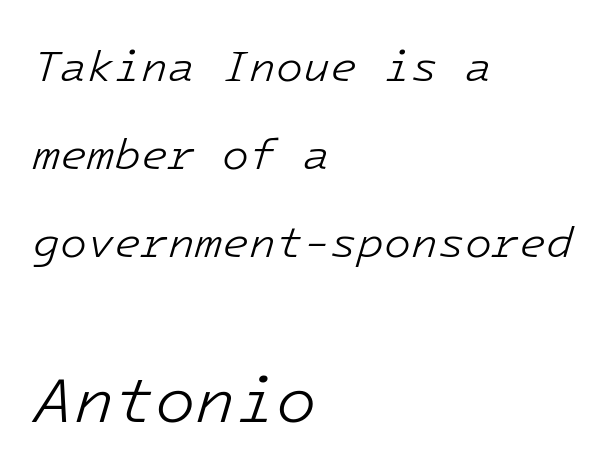
Line beginnings align vertically; line endings do not. There is no visible air inserted between adjacent glyphs. Line spacing here is loose. The specimen omits any rule beneath the text block's lines.
